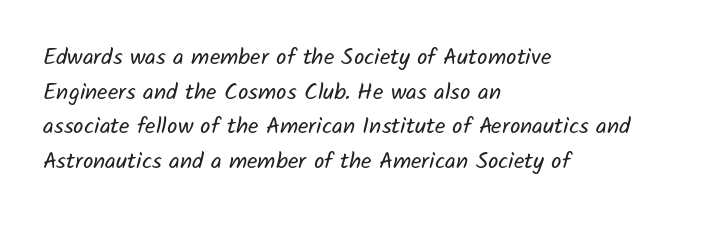
Q: Is the text bold? A: No.
Q: Is the text underlined? A: No.
Q: How is the paragraph aligned? A: Left-aligned.
Q: Is the spacing between letters normal or unusually wide? A: Normal.
Q: Is the spacing between lines tight, normal or loose? A: Normal.
